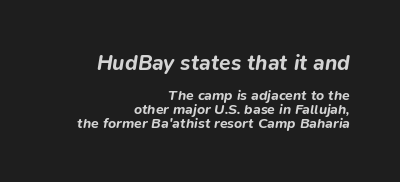
A typesetter would call this zero additional tracking. Character size in the leading block exceeds that of the trailing block. Notice how the passage keeps a crisp vertical edge on the right only. The zone under the glyphs is completely vacant.
